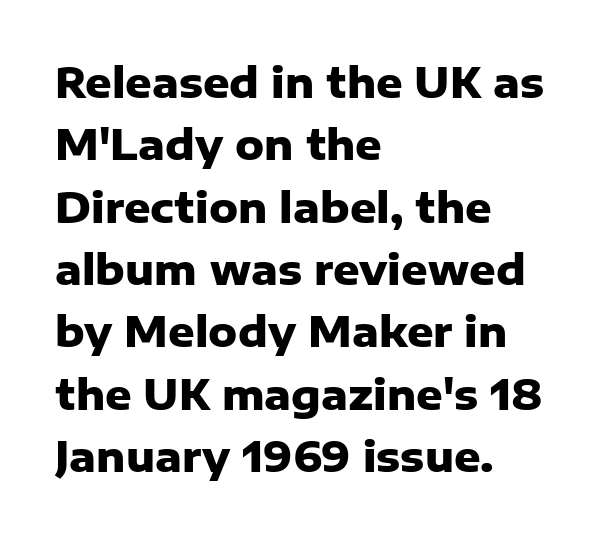
You can tell from the bare stems that sans-serif type was used. The lettering stays uniformly vertical, giving the passage a roman look. Heavy, bold letterforms. These lines are rendered in a variable-pitch font. Teacher's note: observe the even left margin — that is flush-left alignment. The tracking reads as untouched default to a designer's eye.
